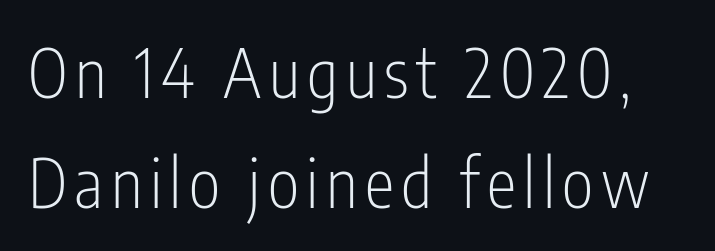
{"serif": "no", "italic": "no", "bold": "no", "weight": "light", "width": "condensed", "stroke_contrast": "low", "x_height": "medium", "monospaced": "no", "underline": "no", "line_spacing": "normal", "line_spacing_ratio": 1.64, "glyph_px": 67}
